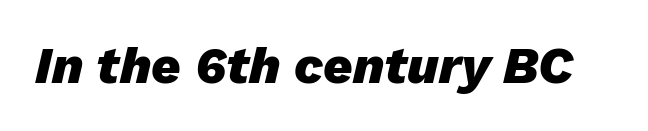
The image shows 51 px heavy type, italic (leaning right); set normal letter spacing, not underlined; low stroke contrast and a medium x-height.
